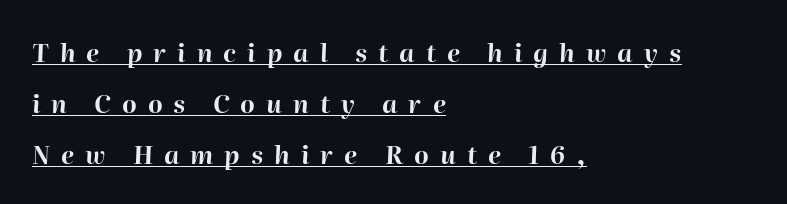
Characters are canted at an angle relative to the baseline's perpendicular. The paragraph has a hard left edge and a soft right edge. Somebody hit Ctrl+U on this one — the words are underlined. Horizontal bands of white between lines are thick stripes.
